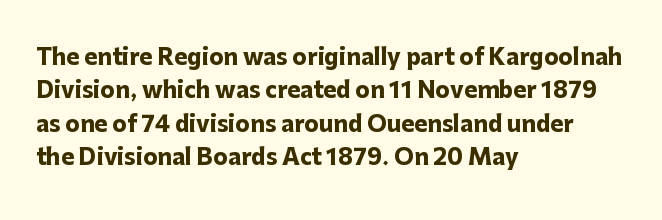
The strip under each line holds only bare page. Between one letter and the next there's only the usual sliver of space. Is there any slant? The stems are plumb. Plenty of ink on the page — the face is bold. Leading matches the norm, producing a regular column.
